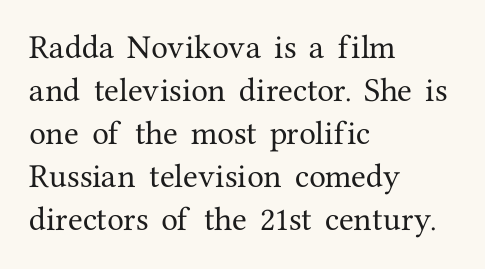
{"italic": "no", "underline": "no", "align": "left", "line_spacing": "normal", "line_spacing_ratio": 1.59, "letter_spacing": "normal", "letter_spacing_em": 0.0, "glyph_px": 27}
